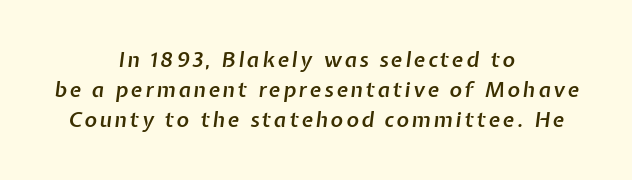
Italic? Definitely — the glyphs are oblique. This block has exactly the height ordinary leading produces. These lines carry some extra weight — a demibold, not a full bold. Compared with a flush-left layout, this one balances lines on the center instead. Letters rest on an invisible, unmarked baseline.
